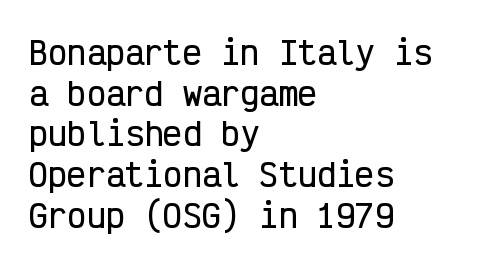
The image shows 32 px condensed sans-serif type, upright, monospaced; set left-aligned, normal line spacing (1.27x), normal letter spacing, not underlined; low stroke contrast and a medium x-height.
